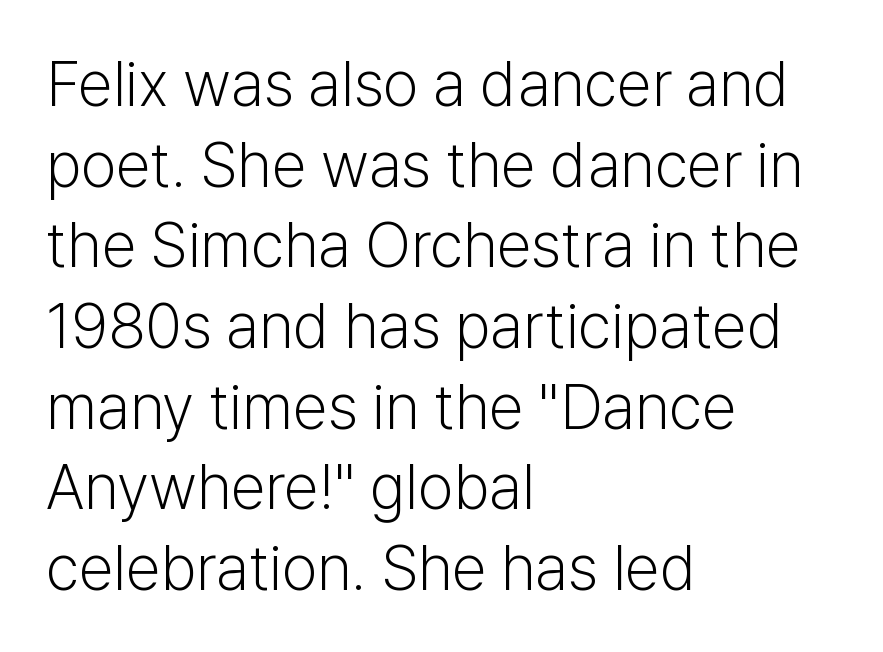
{"serif": "no", "italic": "no", "bold": "no", "weight": "light", "width": "normal", "stroke_contrast": "low", "x_height": "medium", "monospaced": "no", "underline": "no", "align": "left", "line_spacing": "normal", "line_spacing_ratio": 1.28, "letter_spacing": "normal", "letter_spacing_em": 0.0, "glyph_px": 63}
